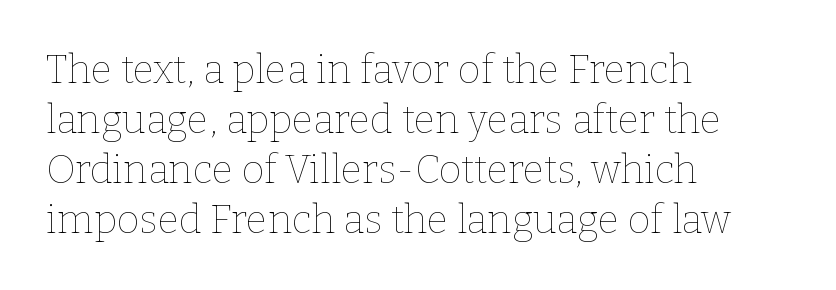
{"italic": "no", "bold": "no", "weight": "thin", "width": "normal", "stroke_contrast": "low", "x_height": "medium", "monospaced": "no", "underline": "no", "align": "left", "line_spacing": "normal", "line_spacing_ratio": 1.28, "letter_spacing": "normal", "letter_spacing_em": 0.0, "glyph_px": 39}
